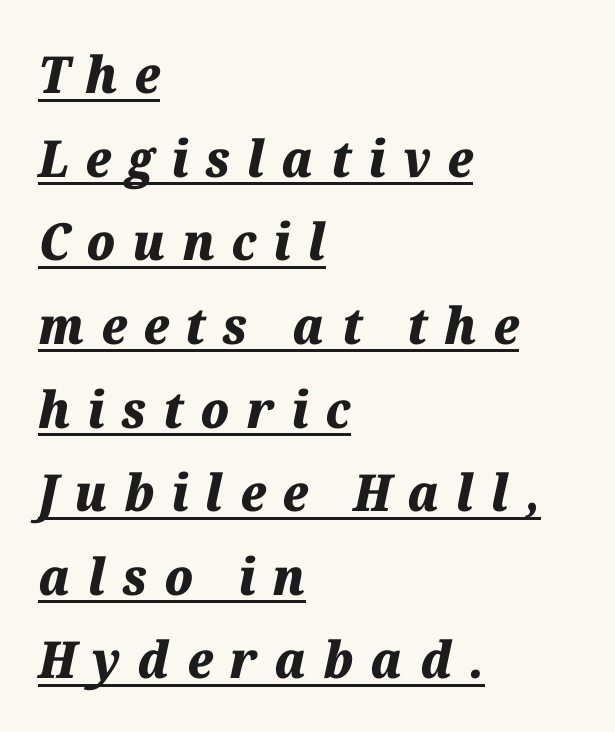
Q: Is the text bold? A: Yes.
Q: Is the text italic (slanted)? A: Yes, it leans right by about 12 degrees.
Q: Is the text underlined? A: Yes.
Q: How is the paragraph aligned? A: Left-aligned.
Q: Is the spacing between letters normal or unusually wide? A: Unusually wide.
Q: Is the spacing between lines tight, normal or loose? A: Normal.
Q: Width (condensed, normal, or wide)? A: Normal.
Q: Stroke contrast? A: Medium.
Q: x-height? A: Medium.
Q: Monospaced? A: No.
